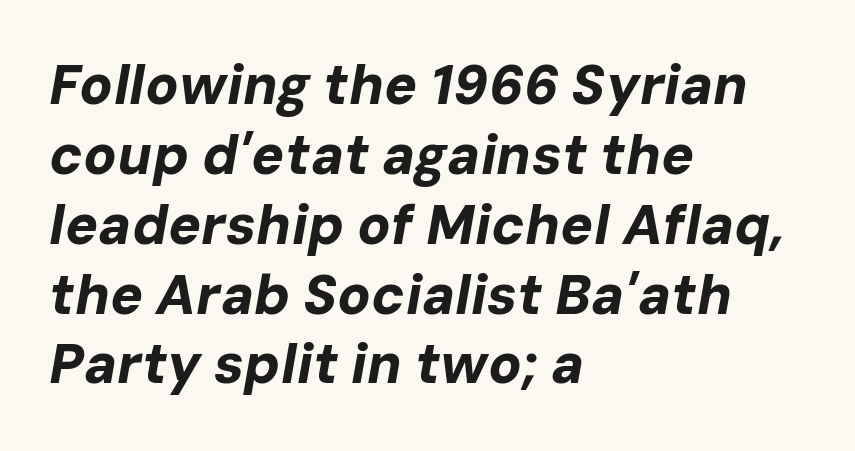
Q: Is the text bold? A: Yes.
Q: Is the text italic (slanted)? A: Yes, it leans right by about 10 degrees.
Q: Is the text underlined? A: No.
Q: How is the paragraph aligned? A: Left-aligned.
Q: Is the spacing between letters normal or unusually wide? A: Normal.
Q: Is the spacing between lines tight, normal or loose? A: Normal.
Q: Width (condensed, normal, or wide)? A: Normal.
Q: Stroke contrast? A: Low.
Q: x-height? A: Medium.
Q: Monospaced? A: No.
